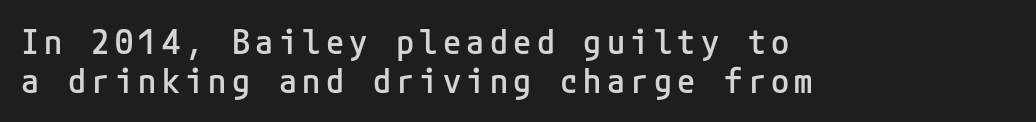
Q: Is the text bold? A: Semi-bold.
Q: Is the text italic (slanted)? A: No, it is upright.
Q: Is the typeface a serif or a sans-serif typeface? A: Sans-serif.
Q: Is the text underlined? A: No.
Q: How is the paragraph aligned? A: Left-aligned.
Q: Width (condensed, normal, or wide)? A: Normal.
Q: Stroke contrast? A: Low.
Q: x-height? A: Medium.
